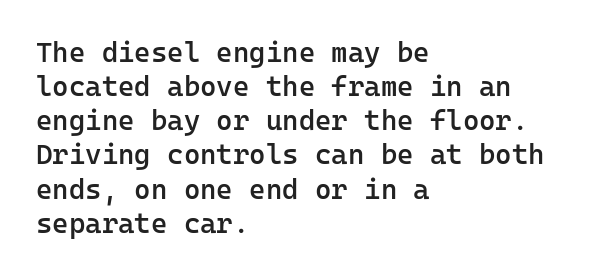
The image shows 28 px semibold sans-serif type, upright, monospaced; set left-aligned, line spacing 1.22x, normal letter spacing, not underlined; low stroke contrast and a medium x-height.
